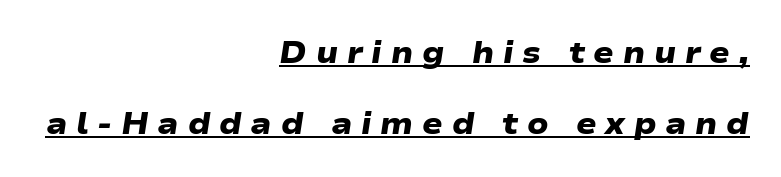
Q: Is the text bold? A: Yes.
Q: Is the typeface a serif or a sans-serif typeface? A: Sans-serif.
Q: Is the text underlined? A: Yes.
Q: How is the paragraph aligned? A: Right-aligned.
Q: Is the spacing between letters normal or unusually wide? A: Unusually wide.
Q: Is the spacing between lines tight, normal or loose? A: Loose.
Q: Width (condensed, normal, or wide)? A: Wide.
Q: Stroke contrast? A: Low.
Q: x-height? A: Medium.
Q: Monospaced? A: No.
